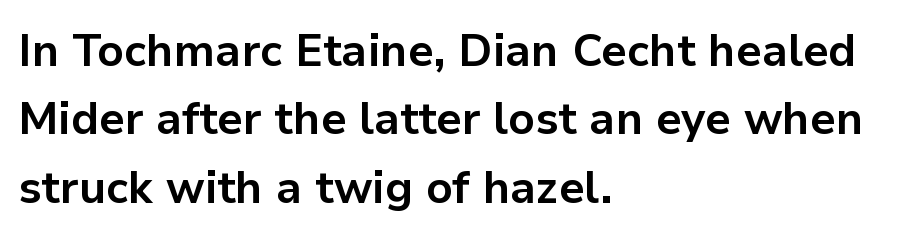
The image shows 45 px bold sans-serif type, upright; set left-aligned, normal line spacing (1.52x), normal letter spacing, not underlined; low stroke contrast and a medium x-height.
